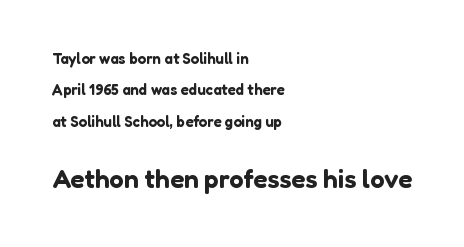
The image shows 26 px text type, upright; set left-aligned, loose line spacing (2.1x), normal letter spacing, not underlined; the second (bottom) block is 1.73x larger.
